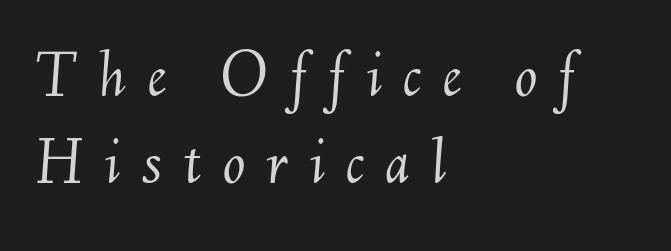
The image shows 67 px light type, italic (leaning right); set left-aligned, normal line spacing (1.3x), unusually wide letter spacing (+0.31 em), not underlined; medium stroke contrast and a small x-height.
